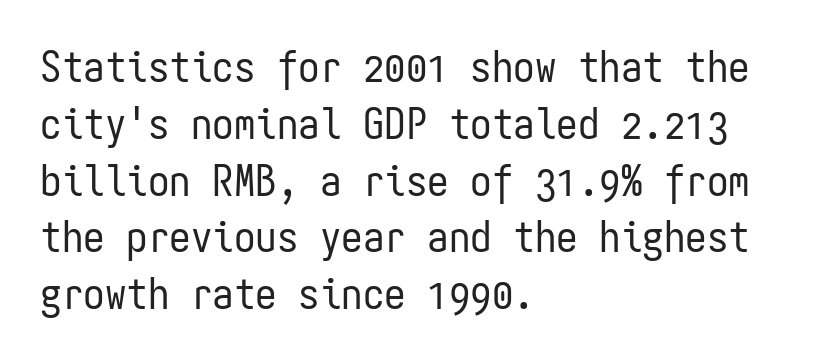
What kind of face is this? One without serifs — a sans. The typesetting does not lean heavy: it is not bold. The baseline area is clear. Notice how the stems are strictly vertical — no italics here. How would I describe the line gaps? Plain and ordinary. Nothing unusual about the tracking: characters are spaced as the font intends.
